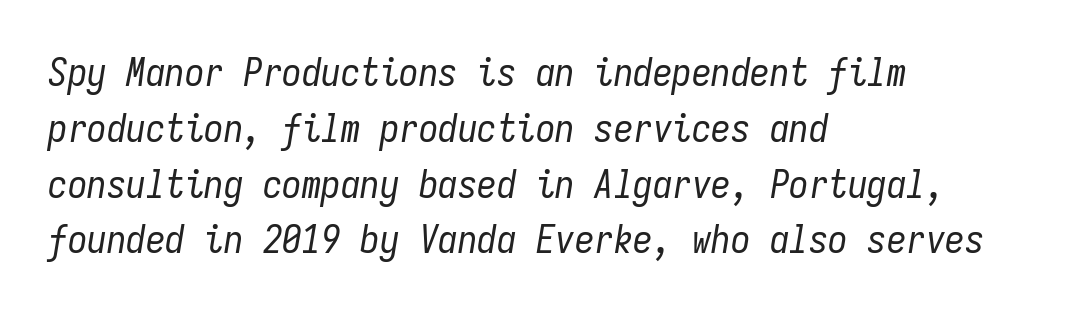
{"italic": "yes", "lean": "right", "slant_degrees": 9, "bold": "no", "weight": "regular", "width": "condensed", "stroke_contrast": "low", "x_height": "medium", "monospaced": "yes", "underline": "no", "align": "left", "line_spacing": "normal", "line_spacing_ratio": 1.43, "letter_spacing": "normal", "letter_spacing_em": 0.0, "glyph_px": 39}
